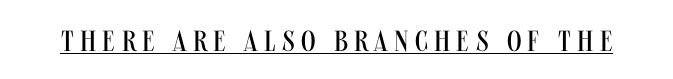
{"serif": "no", "italic": "no", "bold": "no", "weight": "regular", "width": "condensed", "stroke_contrast": "medium", "x_height": "large", "monospaced": "no", "underline": "yes", "letter_spacing": "wide", "letter_spacing_em": 0.22, "glyph_px": 29}
